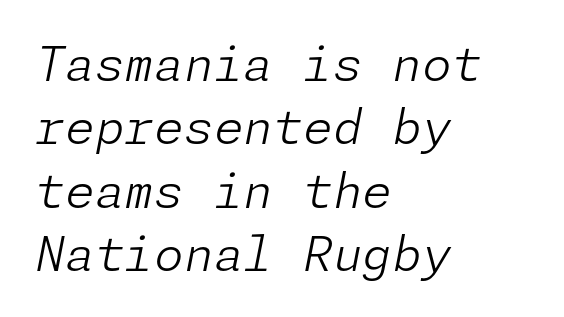
{"italic": "yes", "lean": "right", "slant_degrees": 11, "bold": "no", "weight": "light", "width": "normal", "stroke_contrast": "low", "x_height": "medium", "underline": "no", "align": "left", "line_spacing": "normal", "line_spacing_ratio": 1.32, "letter_spacing": "normal", "letter_spacing_em": 0.0, "glyph_px": 48}
